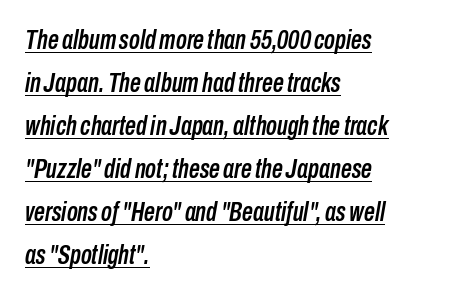
The image shows 27 px text type, italic (leaning right); set left-aligned, normal line spacing (1.59x), normal letter spacing, underlined.
